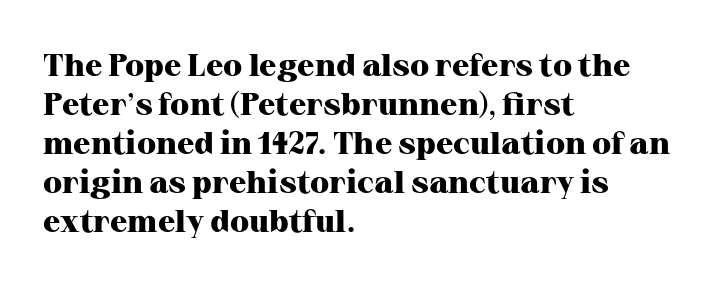
The image shows 32 px heavy serif type, upright; set left-aligned, line spacing 1.22x, normal letter spacing, not underlined; high stroke contrast and a medium x-height.
